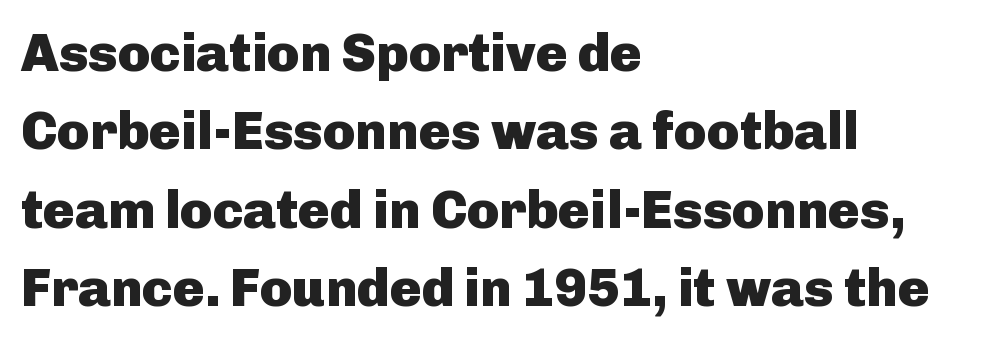
The tracking reads as untouched default to a designer's eye. Is the block centered? No — it sits flush against the left margin. In terms of weight, the rendering is a true, heavy bold. The foot of each line stays bare and open. The font's upright variant was chosen for this text. The letters carry no serifs — their stems end cleanly without finishing strokes.
